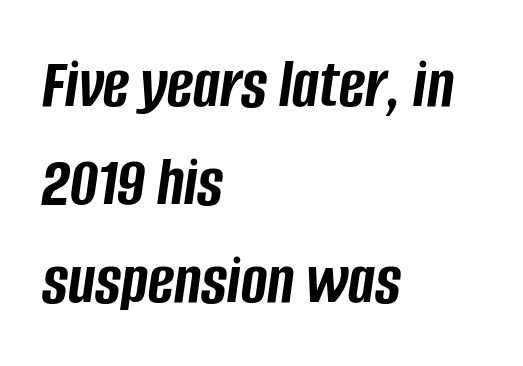
Q: Is the text bold? A: Yes.
Q: Is the text italic (slanted)? A: Yes, it leans right by about 8 degrees.
Q: Is the text underlined? A: No.
Q: How is the paragraph aligned? A: Left-aligned.
Q: Is the spacing between letters normal or unusually wide? A: Normal.
Q: Is the spacing between lines tight, normal or loose? A: Normal.
Q: Width (condensed, normal, or wide)? A: Condensed.
Q: Stroke contrast? A: Low.
Q: x-height? A: Large.
Q: Monospaced? A: No.
